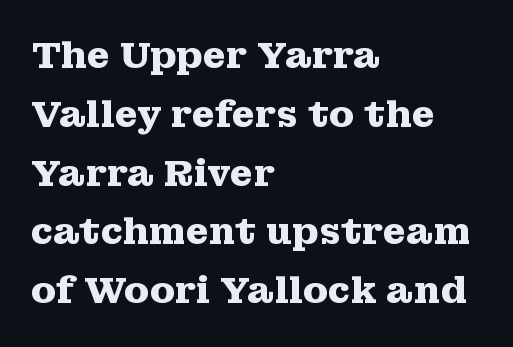
Q: Is the text bold? A: Yes.
Q: Is the text italic (slanted)? A: No, it is upright.
Q: Is the typeface a serif or a sans-serif typeface? A: Serif.
Q: Is the text underlined? A: No.
Q: How is the paragraph aligned? A: Left-aligned.
Q: Is the spacing between letters normal or unusually wide? A: Normal.
Q: Is the spacing between lines tight, normal or loose? A: Normal.
Q: Width (condensed, normal, or wide)? A: Wide.
Q: Stroke contrast? A: Medium.
Q: x-height? A: Medium.
Q: Monospaced? A: No.
